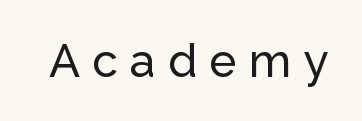
These lines have a slow, spaced-out rhythm from letter to letter. The space directly below the letters is spotless. This rendering employs a face without finishing strokes, i.e., a sans-serif. Posture: straight, roman, zero tilt. Character widths vary here, with narrow letters taking less room than wide ones.
